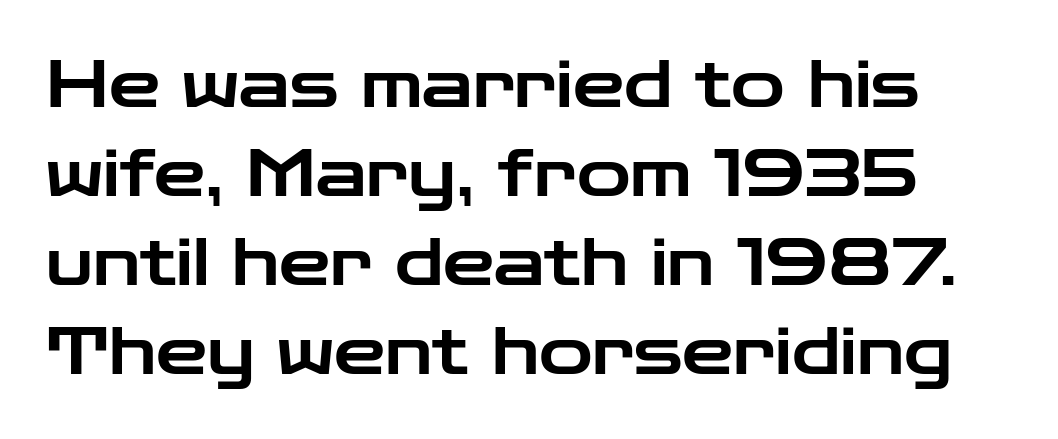
Rendered with straight, roman letterforms. The string is rendered with underlining switched off. The passage shown has conventional tracking throughout. Is this a fixed-width face? No — the glyphs have proportional, varying widths. Regular leading. The type family on display is of the sans-serif kind.
